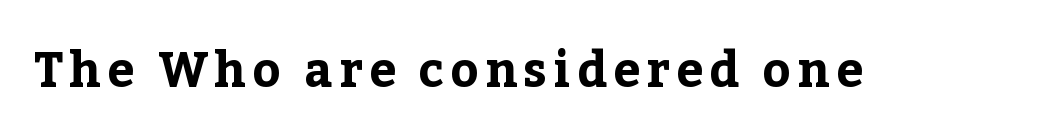
{"serif": "yes", "italic": "no", "bold": "yes", "weight": "bold", "width": "normal", "stroke_contrast": "low", "x_height": "medium", "monospaced": "no", "underline": "no", "glyph_px": 48}
